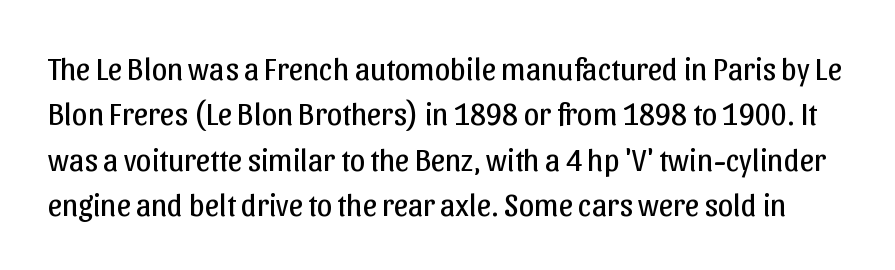
{"serif": "no", "italic": "no", "bold": "no", "weight": "regular", "width": "normal", "stroke_contrast": "low", "x_height": "medium", "monospaced": "no", "underline": "no", "line_spacing": "normal", "line_spacing_ratio": 1.46, "letter_spacing": "normal", "letter_spacing_em": 0.0, "glyph_px": 31}
